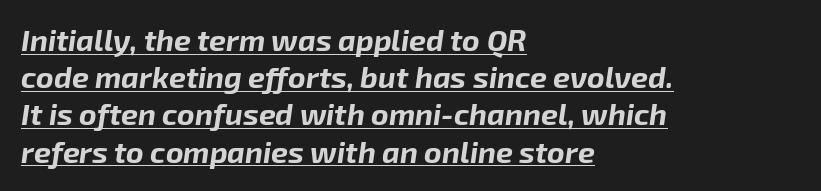
The ragged edge is on the right, which tells us the setting is flush left. The line texture is even and compact thanks to regular tracking. Italic? Definitely — the glyphs are oblique. These words are printed bold, with thick strokes throughout. Spacing verdict: proportional, widths tailored to each character.
